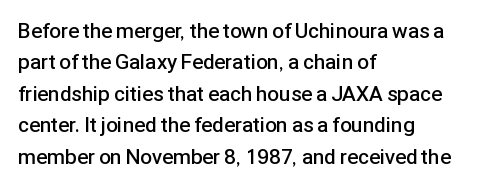
{"italic": "no", "bold": "semi", "underline": "no", "align": "left", "line_spacing": "normal", "line_spacing_ratio": 1.5, "letter_spacing": "normal", "letter_spacing_em": 0.0, "glyph_px": 21}
